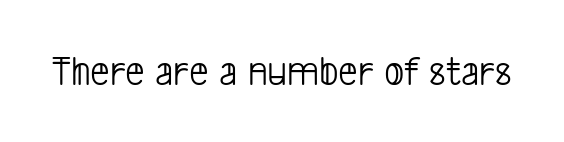
I'd call this a sans setting — the letters go barefoot. Ink coverage per letter is moderate at most. Think of a printed novel: that variable character pitch is what you see here. A clean baseline with only descenders dipping below it. The line texture is even and compact thanks to regular tracking.
